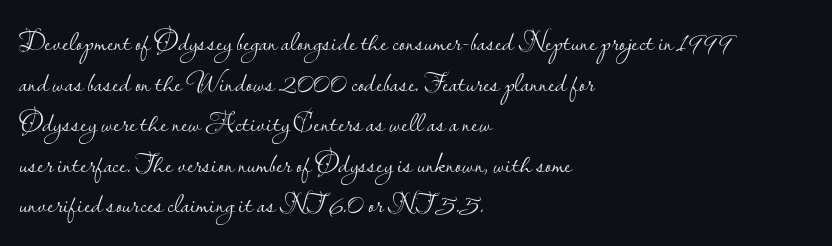
What kind of face is this? One without serifs — a sans. Check the space under the baseline: it is left empty. This reads as an unemphasized weight, regular at the heaviest. Here the designer chose a conventional face with non-uniform glyph widths.
